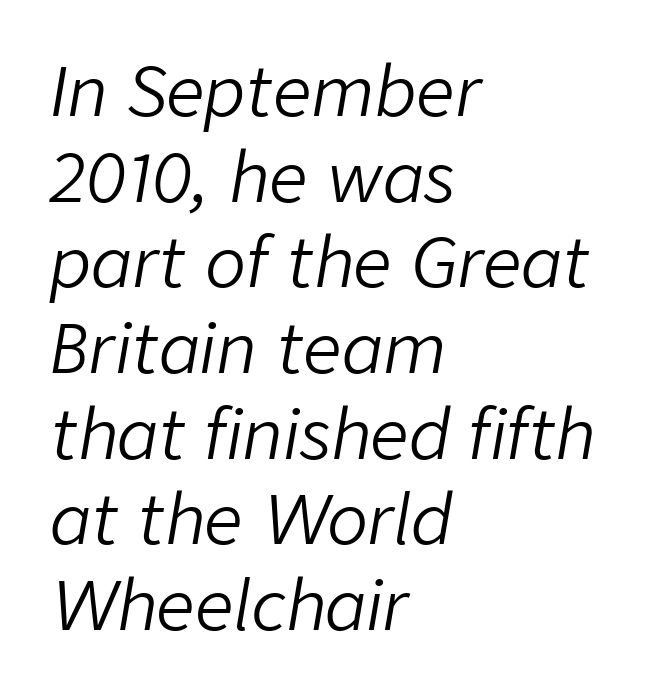
This reads as an unemphasized weight, regular at the heaviest. Visually the block forms a straight wall on the left and a jagged coastline on the right. Quick note: underline off. Slant detected: the letters are inclined. Notice how descenders clear the ascenders below comfortably — that's standard leading.
